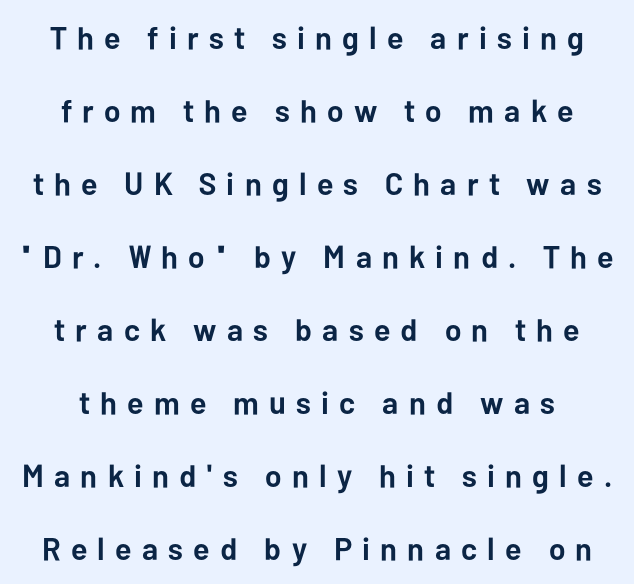
Q: Is the text bold? A: Yes.
Q: Is the text italic (slanted)? A: No, it is upright.
Q: Is the typeface a serif or a sans-serif typeface? A: Sans-serif.
Q: Is the text underlined? A: No.
Q: Is the spacing between letters normal or unusually wide? A: Unusually wide.
Q: Is the spacing between lines tight, normal or loose? A: Loose.
Q: Width (condensed, normal, or wide)? A: Normal.
Q: Stroke contrast? A: Low.
Q: x-height? A: Medium.
Q: Monospaced? A: No.
